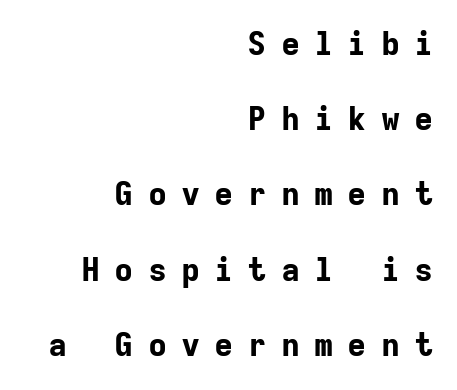
Q: Is the text bold? A: Yes.
Q: Is the text italic (slanted)? A: No, it is upright.
Q: Is the typeface a serif or a sans-serif typeface? A: Sans-serif.
Q: Is the text underlined? A: No.
Q: How is the paragraph aligned? A: Right-aligned.
Q: Is the spacing between letters normal or unusually wide? A: Unusually wide.
Q: Is the spacing between lines tight, normal or loose? A: Loose.
Q: Width (condensed, normal, or wide)? A: Normal.
Q: Stroke contrast? A: Low.
Q: x-height? A: Medium.
Q: Monospaced? A: Yes.
